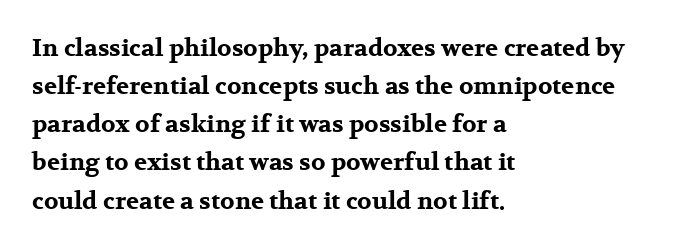
Any mark beneath the type? The region is blank. The letters stand upright; this is a roman face. The type is set solid horizontally, with unmodified tracking. Which margin do the lines hug? The left one — the right edge is uneven. The rendering uses a bold face; every stroke is thick and dark.
